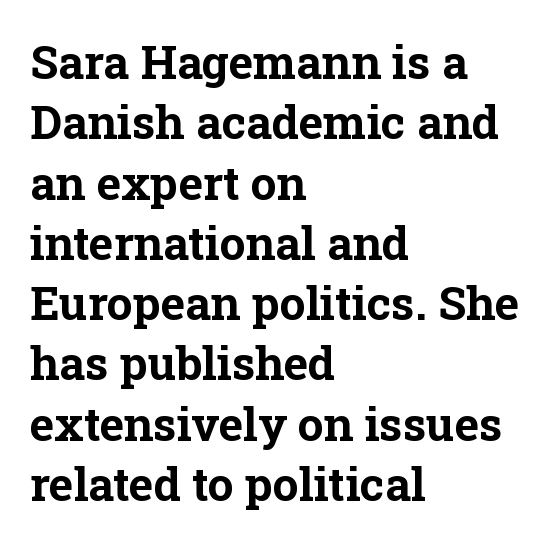
Q: Is the text bold? A: Yes.
Q: Is the text italic (slanted)? A: No, it is upright.
Q: Is the typeface a serif or a sans-serif typeface? A: Serif.
Q: Is the text underlined? A: No.
Q: How is the paragraph aligned? A: Left-aligned.
Q: Is the spacing between letters normal or unusually wide? A: Normal.
Q: Is the spacing between lines tight, normal or loose? A: Normal.
Q: Width (condensed, normal, or wide)? A: Normal.
Q: Stroke contrast? A: Low.
Q: x-height? A: Medium.
Q: Monospaced? A: No.
